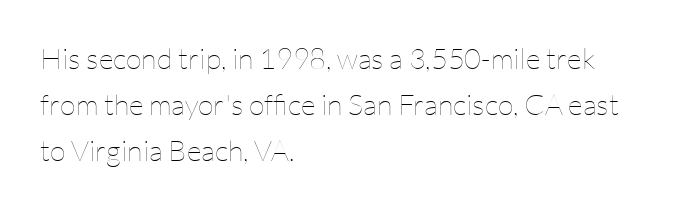
The specimen reads as upright at a glance. Each line starts at the same left margin while the right side varies. This rendering leaves character spacing at its baseline value. Horizontal bands of white between lines are of average thickness. The typeface has the unassuming heft of standard copy or less. Type without underlining.
